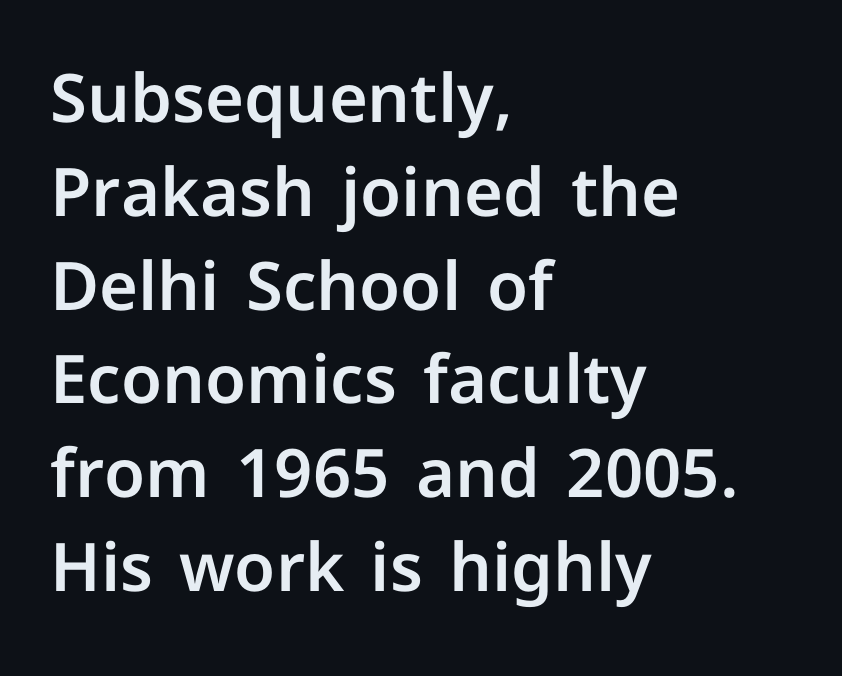
Q: Is the text italic (slanted)? A: No, it is upright.
Q: Is the typeface a serif or a sans-serif typeface? A: Sans-serif.
Q: Is the text underlined? A: No.
Q: How is the paragraph aligned? A: Left-aligned.
Q: Is the spacing between letters normal or unusually wide? A: Normal.
Q: Is the spacing between lines tight, normal or loose? A: Normal.
Q: Width (condensed, normal, or wide)? A: Normal.
Q: Stroke contrast? A: Low.
Q: x-height? A: Medium.
Q: Monospaced? A: No.
